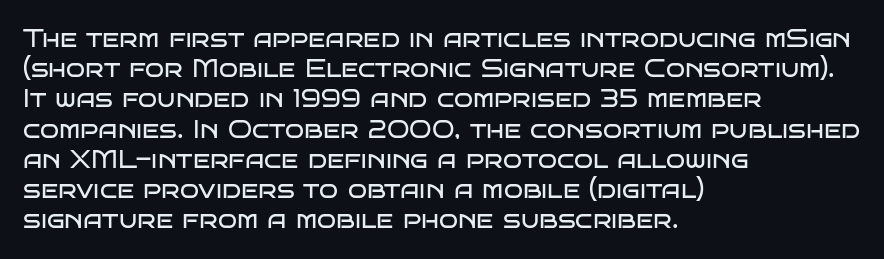
{"italic": "no", "bold": "no", "underline": "no", "align": "left", "line_spacing_ratio": 1.21, "letter_spacing": "normal", "letter_spacing_em": 0.0, "glyph_px": 25}
